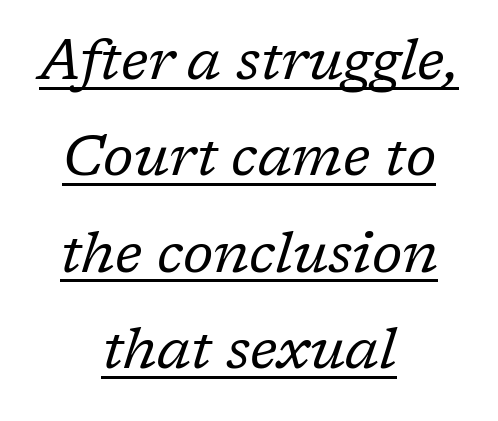
Q: Is the text bold? A: No.
Q: Is the text italic (slanted)? A: Yes, it leans right by about 17 degrees.
Q: Is the typeface a serif or a sans-serif typeface? A: Serif.
Q: Is the text underlined? A: Yes.
Q: How is the paragraph aligned? A: Centered.
Q: Is the spacing between letters normal or unusually wide? A: Normal.
Q: Is the spacing between lines tight, normal or loose? A: Normal.
Q: Width (condensed, normal, or wide)? A: Normal.
Q: Stroke contrast? A: Low.
Q: x-height? A: Medium.
Q: Monospaced? A: No.
